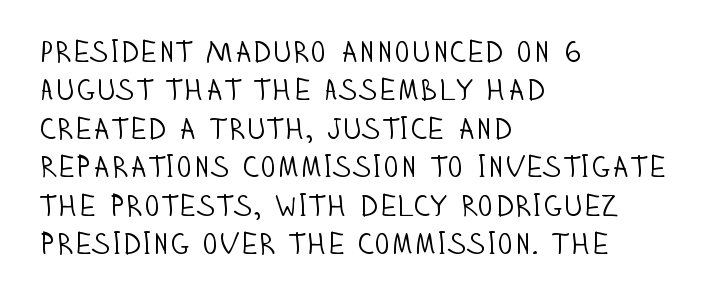
Q: Is the text bold? A: No.
Q: Is the text italic (slanted)? A: No, it is upright.
Q: Is the typeface a serif or a sans-serif typeface? A: Sans-serif.
Q: Is the text underlined? A: No.
Q: How is the paragraph aligned? A: Left-aligned.
Q: Is the spacing between letters normal or unusually wide? A: Normal.
Q: Is the spacing between lines tight, normal or loose? A: Normal.
Q: Width (condensed, normal, or wide)? A: Condensed.
Q: Stroke contrast? A: Low.
Q: x-height? A: Large.
Q: Monospaced? A: No.
